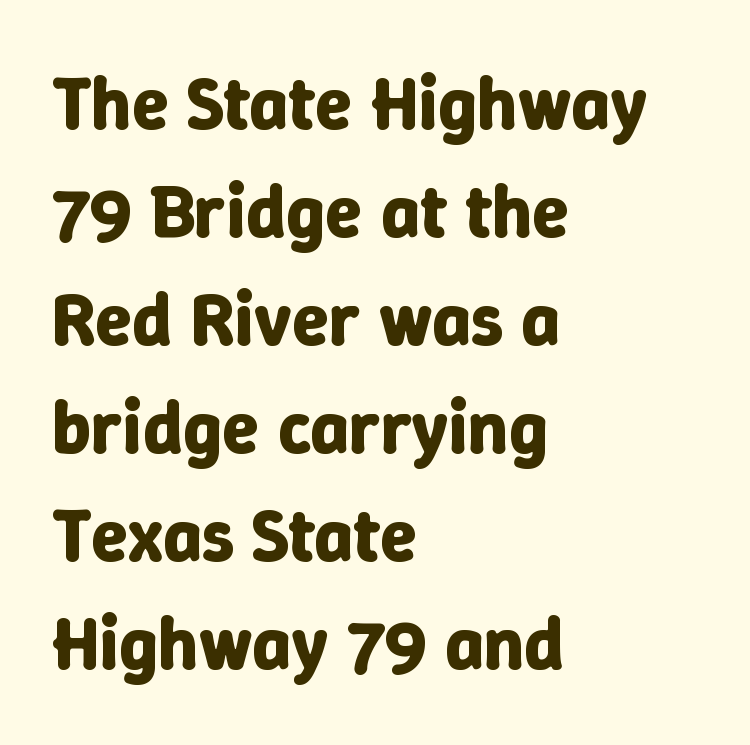
{"italic": "no", "bold": "yes", "weight": "bold", "width": "normal", "stroke_contrast": "low", "x_height": "medium", "monospaced": "no", "underline": "no", "align": "left", "line_spacing": "normal", "line_spacing_ratio": 1.44, "letter_spacing": "normal", "letter_spacing_em": 0.0, "glyph_px": 75}
